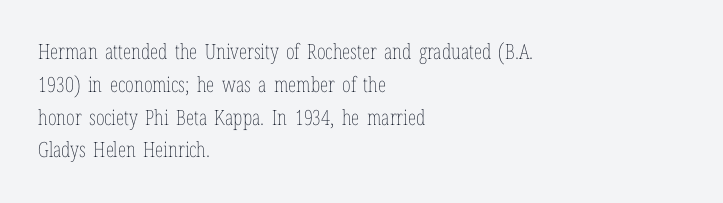
Upright lettering throughout. The rows are spaced the way most documents space them. These lines stack with their left ends in a neat column. The space beneath each line is pristine and unruled. This sample uses plain, unmodified letter spacing. Stem width sits at or under what a default text font uses.
